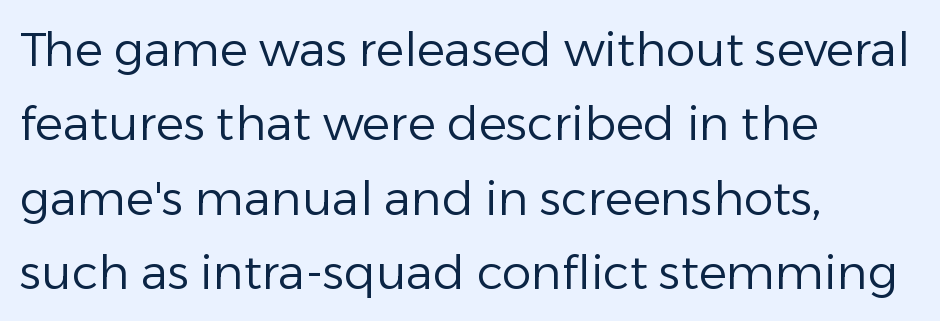
{"serif": "no", "italic": "no", "bold": "no", "weight": "regular", "width": "normal", "stroke_contrast": "low", "x_height": "medium", "monospaced": "no", "underline": "no", "align": "left", "line_spacing": "normal", "line_spacing_ratio": 1.58, "letter_spacing": "normal", "letter_spacing_em": 0.0, "glyph_px": 47}
